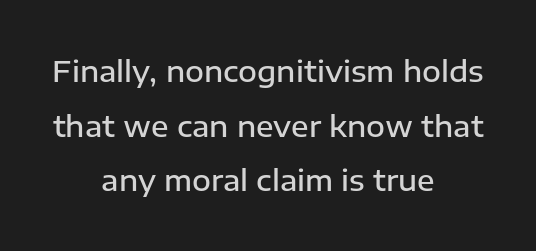
A typesetter would call this zero additional tracking. The font is running at a semibold setting, under full bold. Compared with a flush-left layout, this one balances lines on the center instead. Style check: upright. Note the varied advance widths — an 'i' is clearly narrower than an 'm'.
